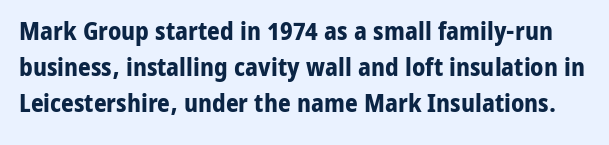
It's the straight-up-and-down kind of type. Short note: letters normally spaced. Glance below the letters and you will spot only blank space. A normal amount of white space separates one row of letters from the next.
